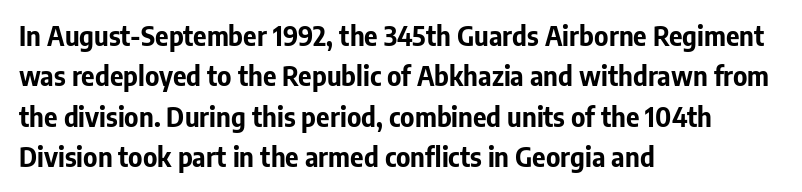
A classic flush-left, rag-right setting is used for this passage. Rows of type keep a routine distance in the vertical direction. Descenders are the only things crossing below the line. The strokes are fattened all the way to bold. Tracking value appears to be zero — textbook default spacing.
